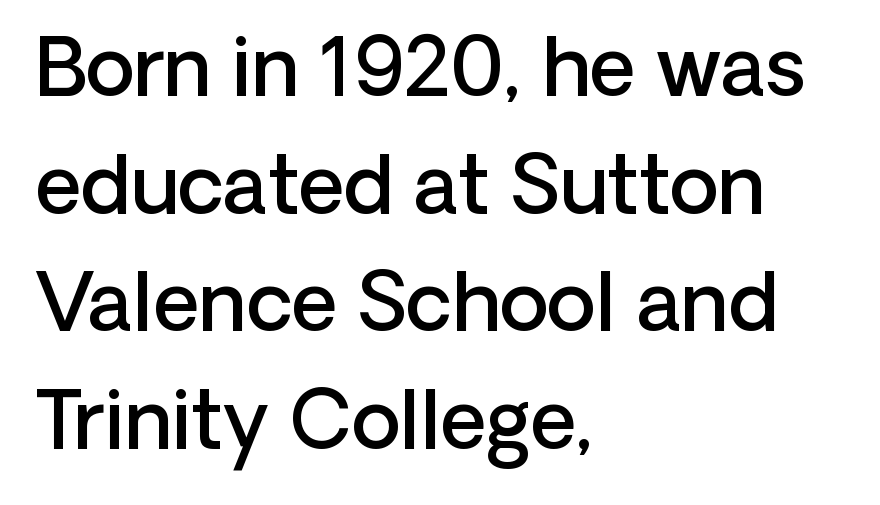
A typesetter would call this proportional, since set widths differ per character. Unlike a traditional serif, this face leaves its strokes unadorned. These lines were composed using upright roman letters. The line texture is even and compact thanks to regular tracking. These lines stack with their left ends in a neat column. Semibold letterforms, between regular and bold.
